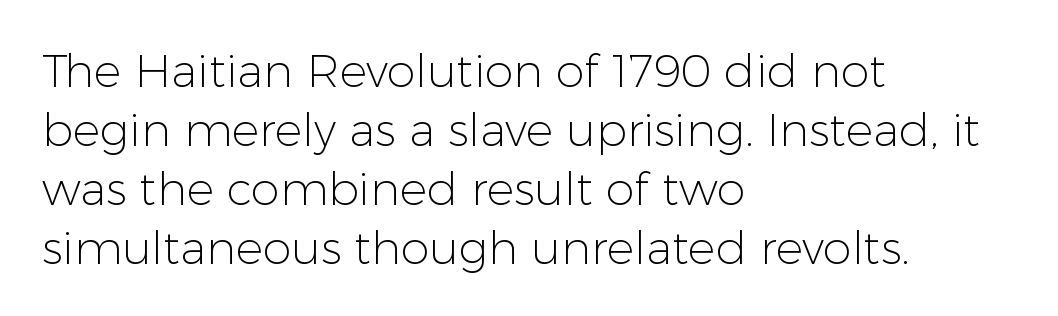
Words float on clear page, feet unadorned. This sample is left-justified, so line endings fall wherever the words run out. Stems here are at most as thick as an everyday book face. Here the designer chose a conventional face with non-uniform glyph widths. These lines keep a tight, regular rhythm from letter to letter.
